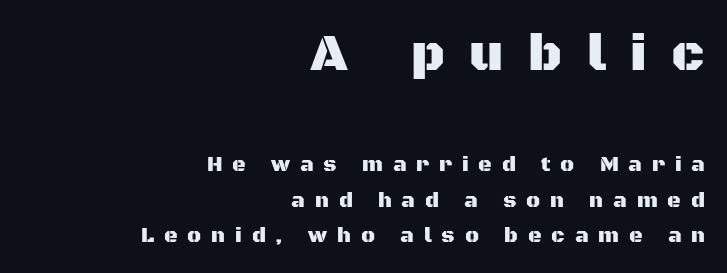
Is there any slant? The stems are plumb. Look at the bottom of the vertical strokes: they stop flat, with no serifs. The horizontal fit of the characters is loose and conspicuously gappy. Two sizes are in play, and the larger belongs to the first block.
